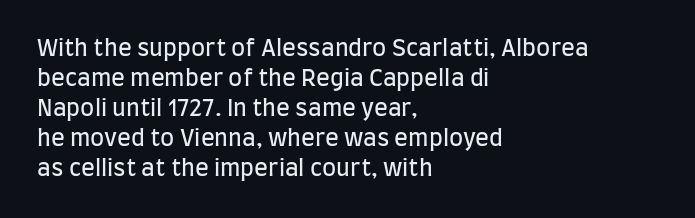
The image shows 23 px text type, upright; set left-aligned, normal line spacing (1.3x), normal letter spacing, not underlined.
